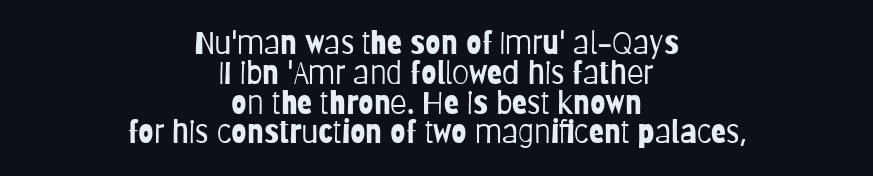
The type is set solid horizontally, with unmodified tracking. Successive baselines arrive quickly, one right under another. The gap between lines stays unmarked. The lettering stays uniformly vertical, giving the passage a roman look. The lines in this sample share a center point and differ in where they start and stop. To sum up the face: it is a sans, with no serifs.
